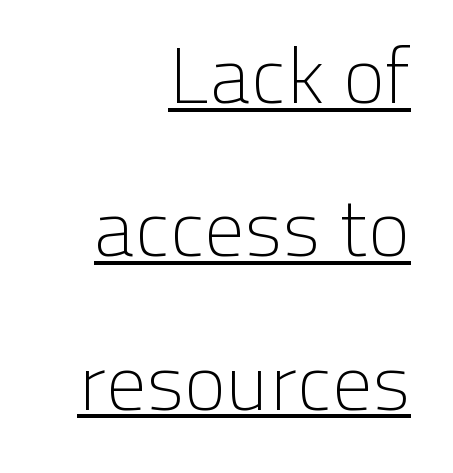
Q: Is the text bold? A: No.
Q: Is the text italic (slanted)? A: No, it is upright.
Q: Is the typeface a serif or a sans-serif typeface? A: Sans-serif.
Q: Is the text underlined? A: Yes.
Q: How is the paragraph aligned? A: Right-aligned.
Q: Is the spacing between letters normal or unusually wide? A: Normal.
Q: Is the spacing between lines tight, normal or loose? A: Loose.
Q: Width (condensed, normal, or wide)? A: Normal.
Q: Stroke contrast? A: Low.
Q: x-height? A: Medium.
Q: Monospaced? A: No.
